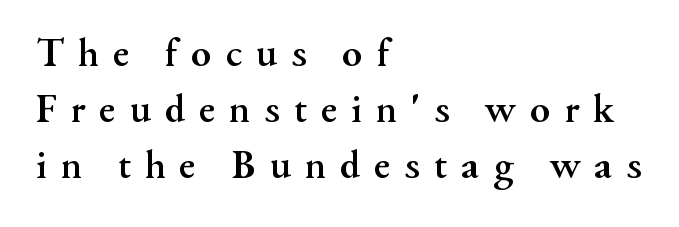
{"serif": "yes", "italic": "no", "bold": "yes", "weight": "semibold", "width": "normal", "stroke_contrast": "medium", "x_height": "small", "monospaced": "no", "underline": "no", "align": "left", "line_spacing": "normal", "line_spacing_ratio": 1.37, "letter_spacing": "wide", "letter_spacing_em": 0.34, "glyph_px": 41}
